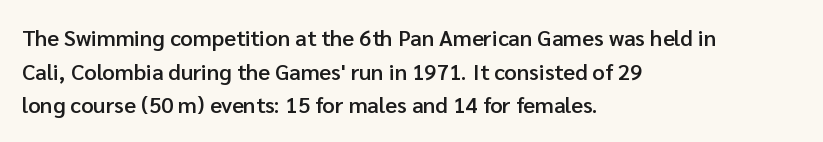
The image shows 22 px text type, upright; set left-aligned, normal line spacing (1.53x), normal letter spacing, not underlined.
